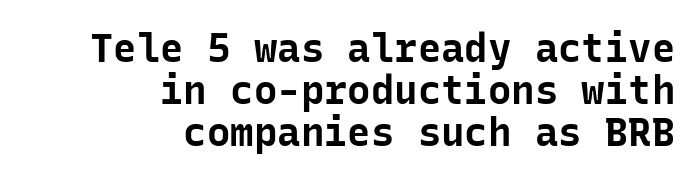
{"serif": "no", "italic": "no", "bold": "yes", "weight": "bold", "width": "normal", "stroke_contrast": "low", "x_height": "medium", "monospaced": "yes", "underline": "no", "align": "right", "line_spacing": "tight", "line_spacing_ratio": 1.08, "letter_spacing": "normal", "letter_spacing_em": 0.0, "glyph_px": 39}
